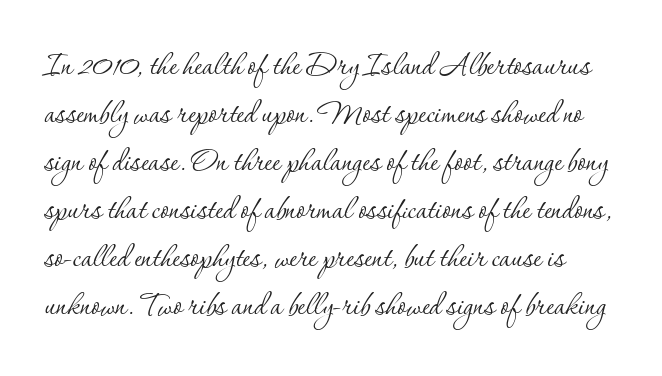
{"serif": "yes", "bold": "no", "weight": "thin", "width": "normal", "stroke_contrast": "low", "x_height": "small", "monospaced": "no", "underline": "no", "line_spacing_ratio": 1.23, "letter_spacing": "normal", "letter_spacing_em": 0.0, "glyph_px": 39}
